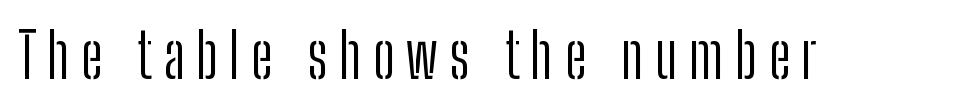
The image shows 62 px light, condensed sans-serif type, upright; set not underlined; low stroke contrast and a medium x-height.
